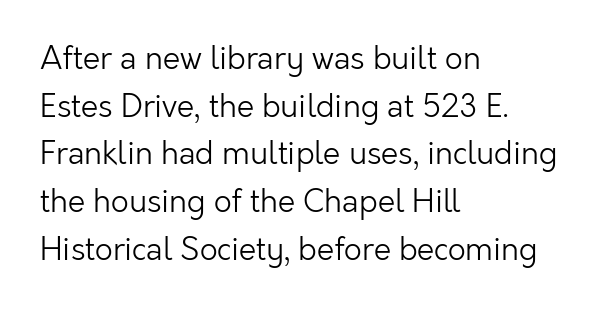
{"serif": "no", "italic": "no", "bold": "no", "weight": "light", "width": "normal", "stroke_contrast": "low", "x_height": "medium", "monospaced": "no", "underline": "no", "align": "left", "line_spacing": "normal", "line_spacing_ratio": 1.54, "letter_spacing": "normal", "letter_spacing_em": 0.0, "glyph_px": 31}
